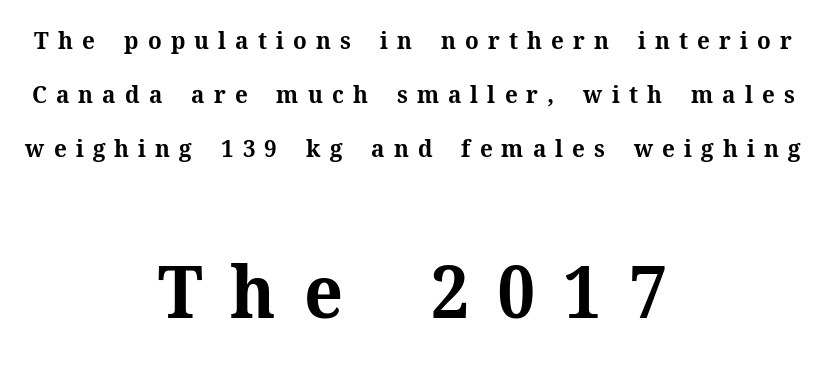
{"serif": "yes", "italic": "no", "bold": "yes", "weight": "bold", "width": "normal", "stroke_contrast": "medium", "x_height": "medium", "monospaced": "no", "underline": "no", "align": "center", "line_spacing": "loose", "line_spacing_ratio": 2.25, "letter_spacing": "wide", "letter_spacing_em": 0.38, "larger_block": "second", "size_ratio": 3.04, "glyph_px": 73}
